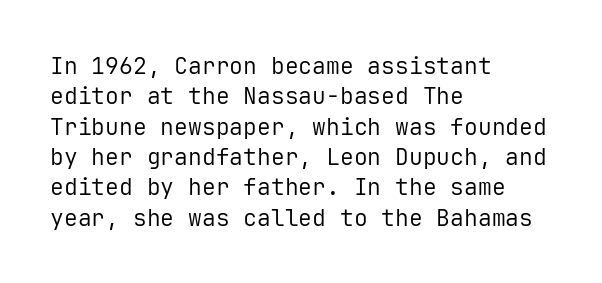
The image shows 23 px text type, upright; set left-aligned, normal line spacing (1.32x), normal letter spacing, not underlined.
